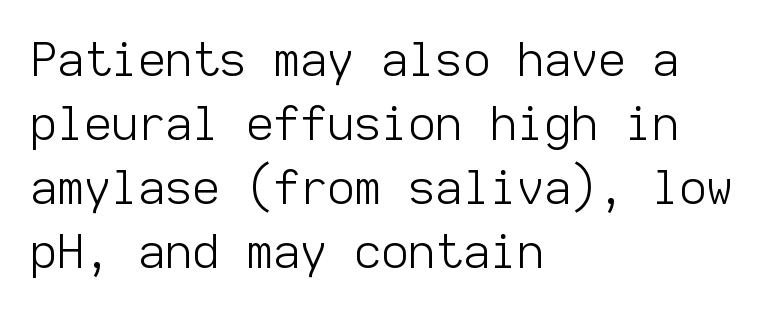
{"serif": "no", "italic": "no", "bold": "no", "weight": "light", "width": "normal", "stroke_contrast": "low", "x_height": "medium", "monospaced": "yes", "underline": "no", "align": "left", "line_spacing": "normal", "line_spacing_ratio": 1.36, "letter_spacing": "normal", "letter_spacing_em": 0.0, "glyph_px": 47}
